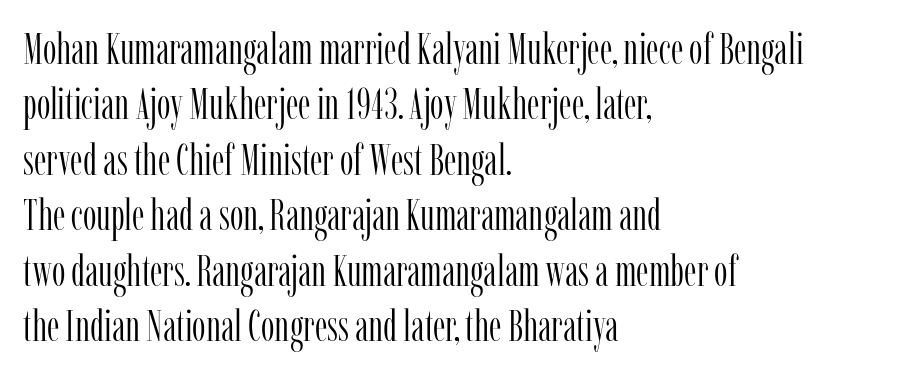
Small tapered or slab feet sit at the stroke ends, so this counts as serif. Think standard paragraph weight, or any step lighter than that. Quick note: not italic, upright. Glyph-to-glyph distance matches everyday printed text.
